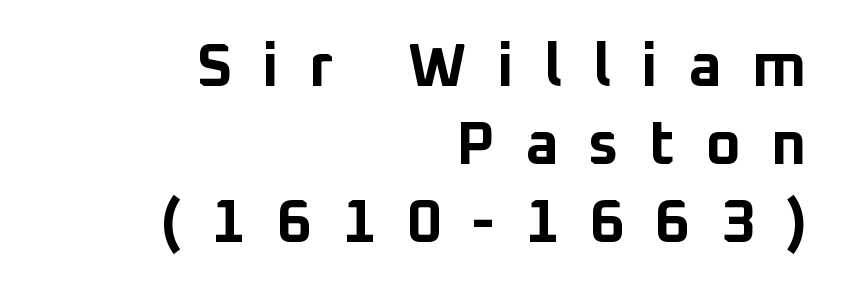
The image shows 61 px bold sans-serif type, upright; set right-aligned, normal line spacing (1.28x), unusually wide letter spacing (+0.49 em), not underlined; low stroke contrast and a medium x-height.
